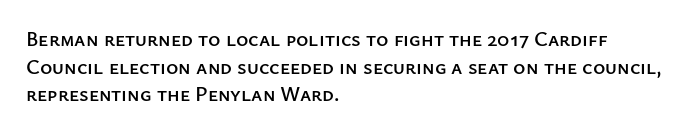
The image shows 21 px text type, upright; set left-aligned, normal line spacing (1.32x), normal letter spacing, not underlined.
